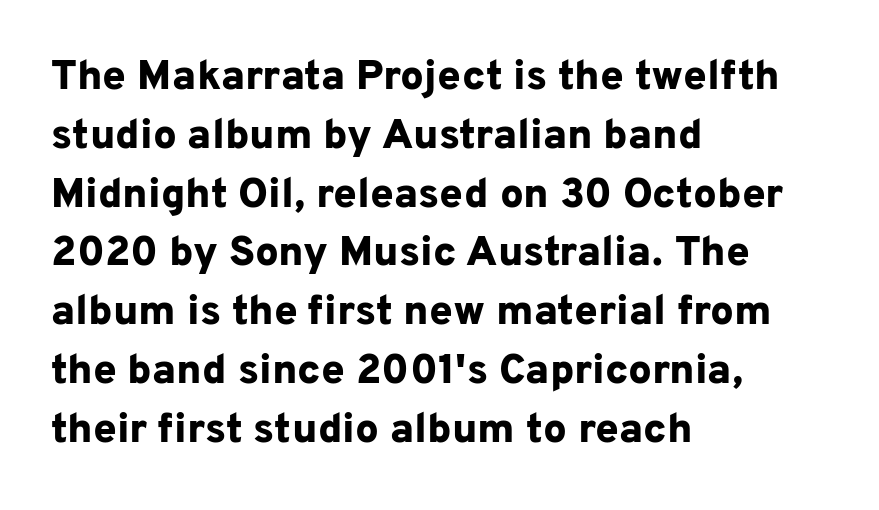
Short note: letters normally spaced. Honestly, there is no underline to notice here at all. The letters advance in unequal steps, a hallmark of proportional type. Typographically, this falls in the sans-serif category.
